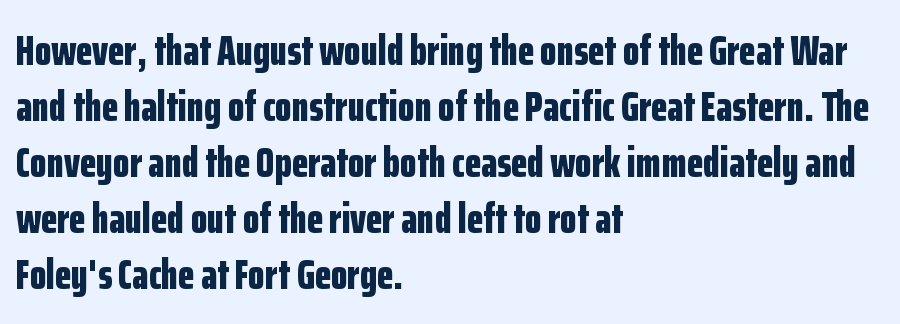
No extra tracking has been applied to these lines. Nope, no serifs anywhere on these letters. Note the varied advance widths — an 'i' is clearly narrower than an 'm'. Just letters on the line, the space beneath them empty.
